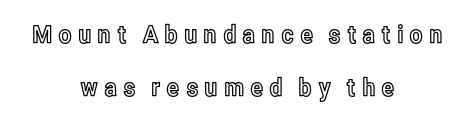
{"italic": "no", "underline": "no", "align": "center", "line_spacing": "loose", "line_spacing_ratio": 2.14, "letter_spacing": "wide", "letter_spacing_em": 0.22, "glyph_px": 25}
